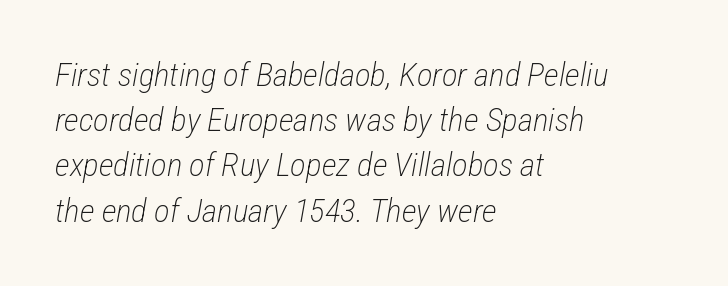
Q: Is the text bold? A: No.
Q: Is the text italic (slanted)? A: Yes, it leans right by about 12 degrees.
Q: Is the text underlined? A: No.
Q: How is the paragraph aligned? A: Left-aligned.
Q: Is the spacing between letters normal or unusually wide? A: Normal.
Q: Is the spacing between lines tight, normal or loose? A: Normal.
Q: Width (condensed, normal, or wide)? A: Condensed.
Q: Stroke contrast? A: Low.
Q: x-height? A: Medium.
Q: Monospaced? A: No.
